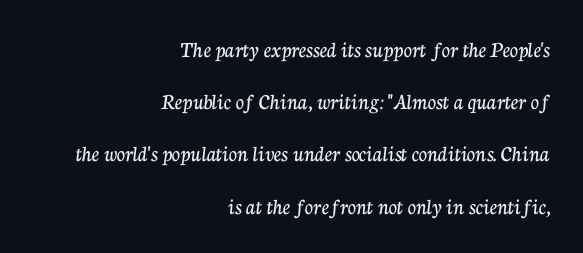
Letter spacing: default. Just letters on the line, the space beneath them empty. The paragraph shown leans on its right margin.
